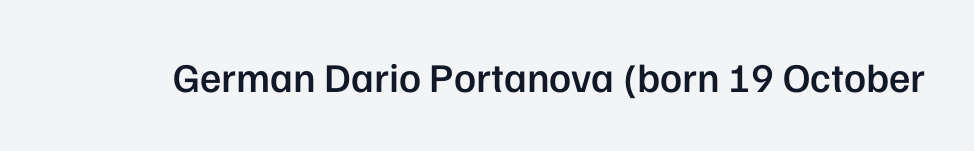
Nothing unusual about the tracking: characters are spaced as the font intends. Italic: no, the glyphs are upright roman. The specimen omits any rule beneath the text block's lines. On the weight axis this lands at semibold, roughly 600. Here the designer chose a conventional face with non-uniform glyph widths. The letters carry no serifs — their stems end cleanly without finishing strokes.
